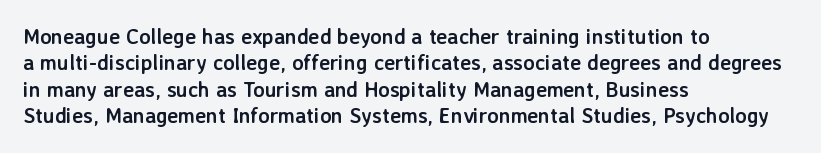
Q: Is the text bold? A: Yes.
Q: Is the text italic (slanted)? A: No, it is upright.
Q: Is the text underlined? A: No.
Q: How is the paragraph aligned? A: Left-aligned.
Q: Is the spacing between letters normal or unusually wide? A: Normal.
Q: Is the spacing between lines tight, normal or loose? A: Normal.
